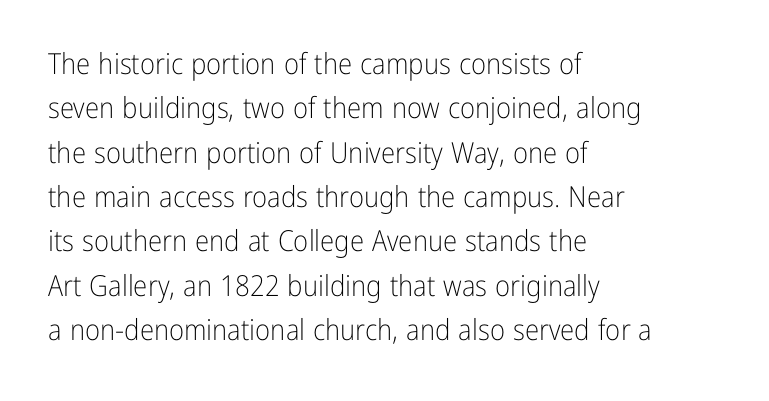
{"serif": "no", "italic": "no", "bold": "no", "weight": "light", "width": "condensed", "stroke_contrast": "low", "x_height": "medium", "monospaced": "no", "underline": "no", "align": "left", "line_spacing": "normal", "line_spacing_ratio": 1.53, "letter_spacing": "normal", "letter_spacing_em": 0.0, "glyph_px": 29}
